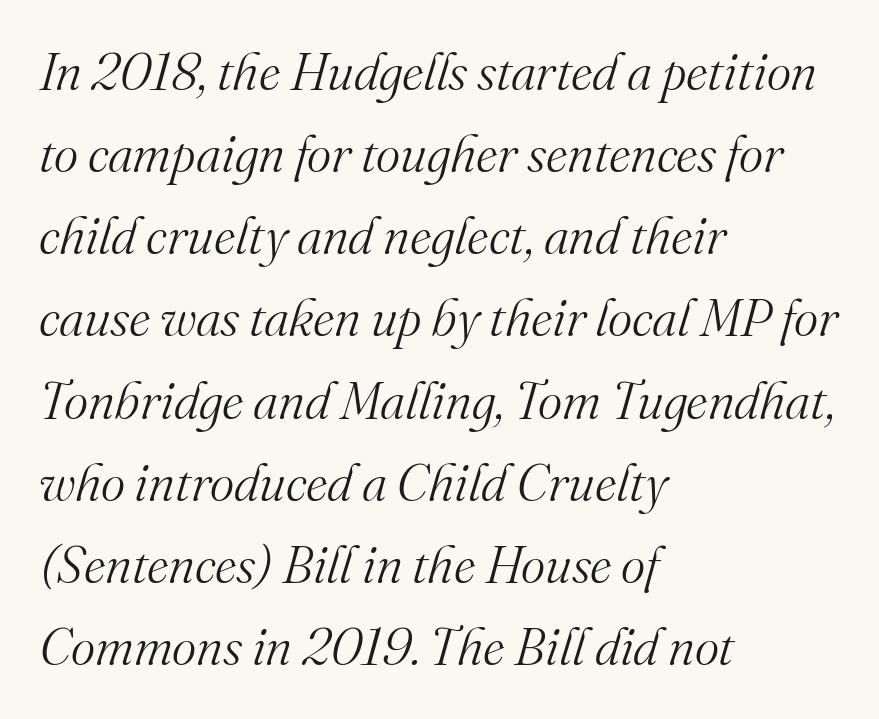
The image shows 52 px light serif type, italic (leaning right); set left-aligned, normal line spacing (1.58x), normal letter spacing, not underlined; medium stroke contrast and a small x-height.
